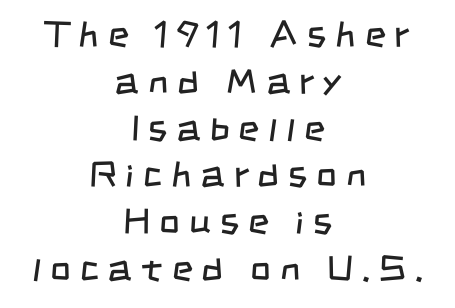
Q: Is the text bold? A: No.
Q: Is the typeface a serif or a sans-serif typeface? A: Sans-serif.
Q: Is the text underlined? A: No.
Q: How is the paragraph aligned? A: Centered.
Q: Is the spacing between letters normal or unusually wide? A: Unusually wide.
Q: Is the spacing between lines tight, normal or loose? A: Normal.
Q: Width (condensed, normal, or wide)? A: Condensed.
Q: Stroke contrast? A: Low.
Q: x-height? A: Large.
Q: Monospaced? A: No.
